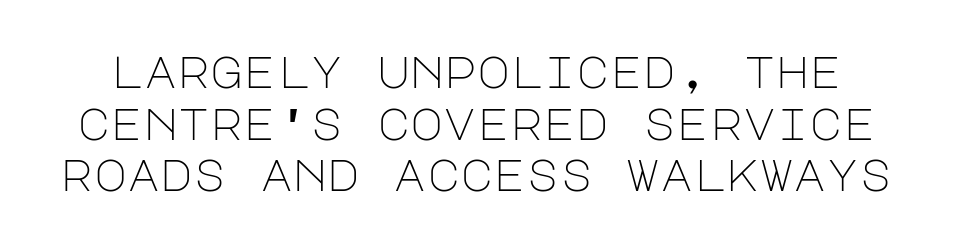
The baseline area is clear. Weight: not bold — regular or lighter. The horizontal fit of the characters is conventional and even. The lettering holds an erect, upright posture throughout. I'd call this a sans setting — the letters go barefoot.
